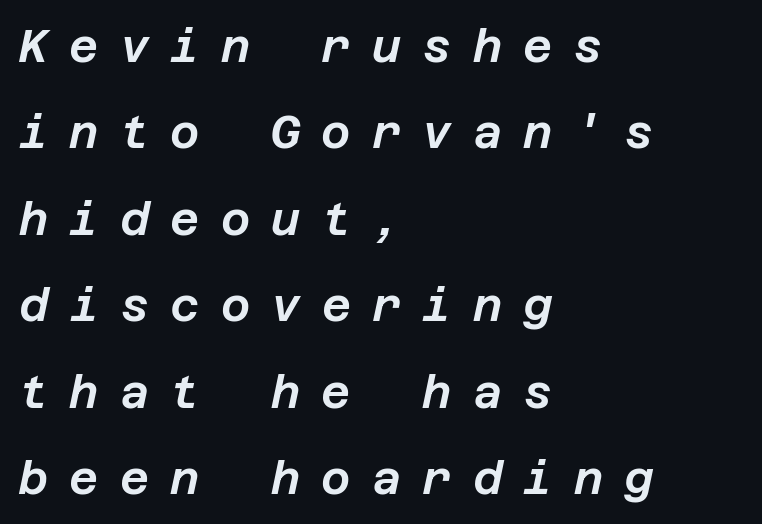
If you measured baseline to baseline, you'd find a long distance. The text block is weighted toward the left margin, trailing off unevenly rightward. Letter spacing: wide. This rendering features lettering with no underline. The specimen reads as italic at a glance.
